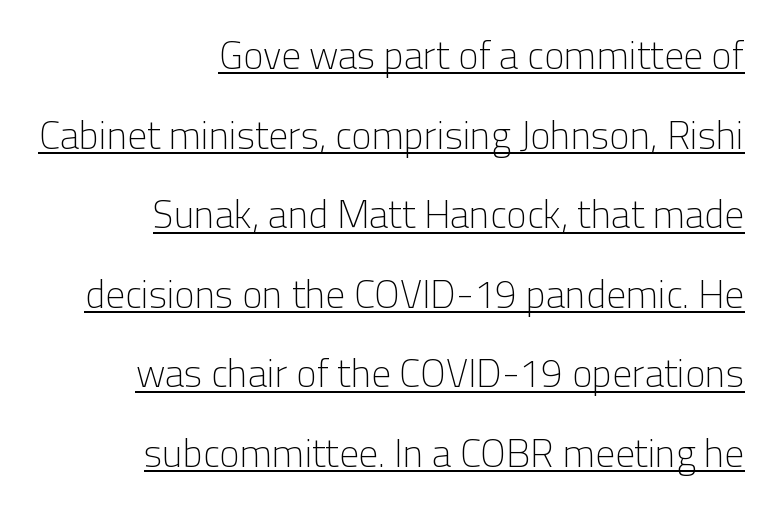
{"serif": "no", "italic": "no", "bold": "no", "weight": "light", "width": "normal", "stroke_contrast": "low", "x_height": "medium", "monospaced": "no", "underline": "yes", "align": "right", "line_spacing": "loose", "line_spacing_ratio": 2.04, "letter_spacing": "normal", "letter_spacing_em": 0.0, "glyph_px": 39}
